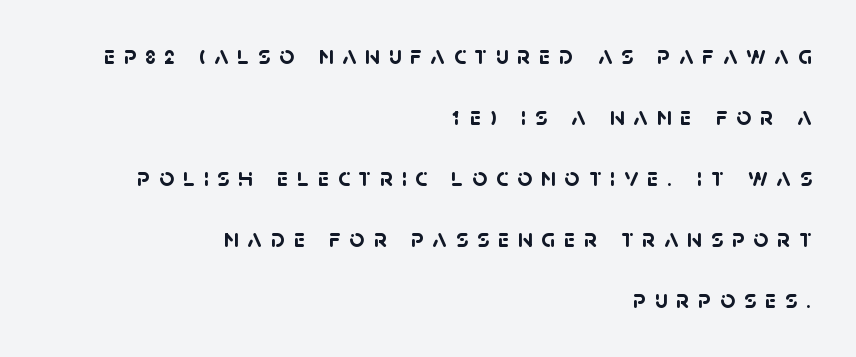
The image shows 26 px bold type; set right-aligned, loose line spacing (2.35x), unusually wide letter spacing (+0.33 em), not underlined.
